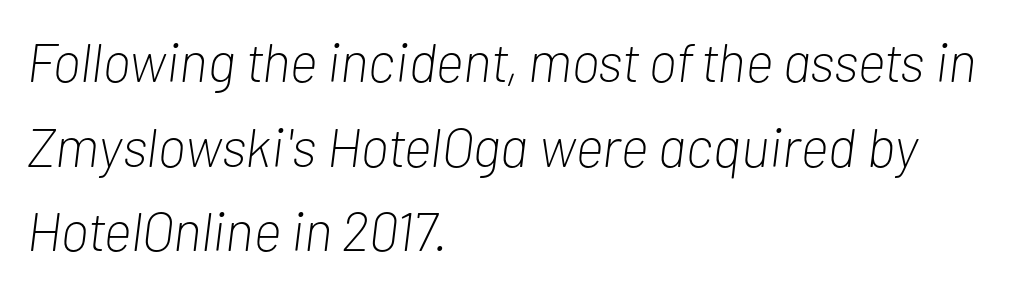
{"italic": "yes", "lean": "right", "slant_degrees": 7, "bold": "no", "weight": "light", "width": "condensed", "stroke_contrast": "low", "x_height": "medium", "monospaced": "no", "underline": "no", "align": "left", "line_spacing": "normal", "line_spacing_ratio": 1.54, "letter_spacing": "normal", "letter_spacing_em": 0.0, "glyph_px": 55}
